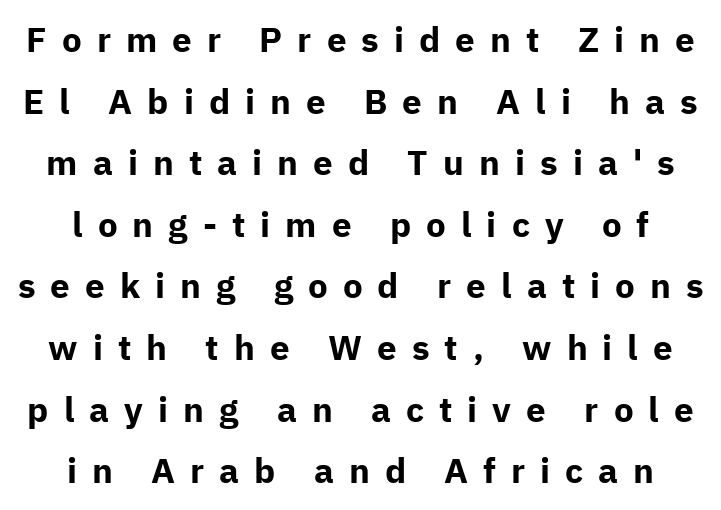
The image shows 35 px bold sans-serif type, upright; set line spacing 1.76x, unusually wide letter spacing (+0.43 em), not underlined; low stroke contrast and a medium x-height.
